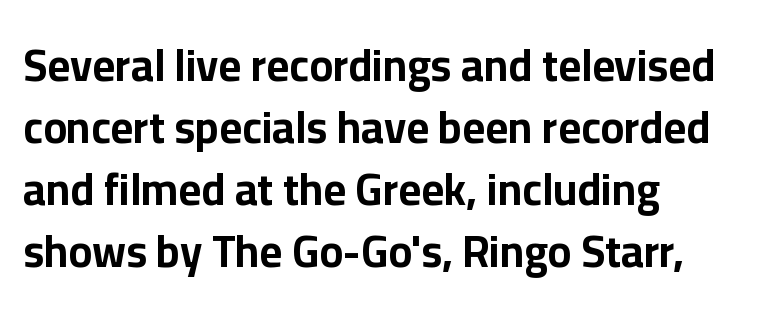
{"serif": "no", "italic": "no", "bold": "yes", "weight": "bold", "width": "normal", "stroke_contrast": "low", "x_height": "medium", "monospaced": "no", "underline": "no", "align": "left", "line_spacing": "normal", "line_spacing_ratio": 1.41, "letter_spacing": "normal", "letter_spacing_em": 0.0, "glyph_px": 44}
